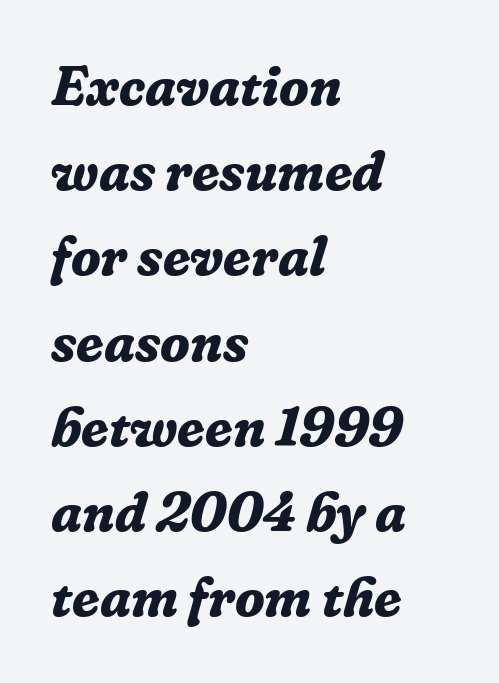
{"serif": "yes", "italic": "yes", "lean": "right", "slant_degrees": 16, "bold": "yes", "weight": "bold", "width": "normal", "stroke_contrast": "low", "x_height": "medium", "monospaced": "no", "underline": "no", "align": "left", "line_spacing": "normal", "line_spacing_ratio": 1.55, "letter_spacing": "normal", "letter_spacing_em": 0.0, "glyph_px": 55}
